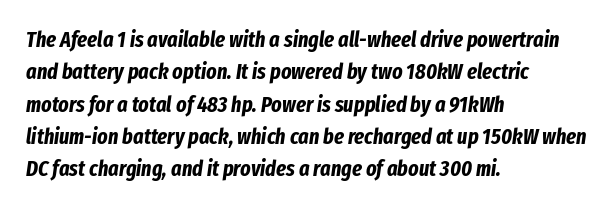
Nobody drew a line under any word here. The glyphs have the mass of a bold cut. Line spacing here is normal. The typography opts for an oblique posture over an upright one.
